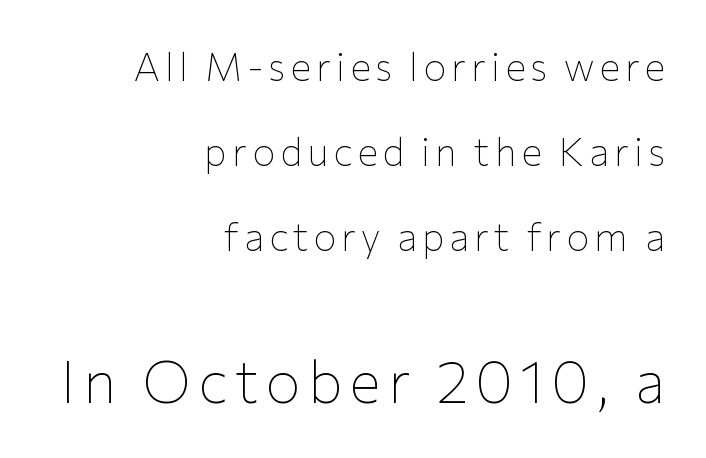
Q: Is the text bold? A: No.
Q: Is the text italic (slanted)? A: No, it is upright.
Q: Is the typeface a serif or a sans-serif typeface? A: Sans-serif.
Q: Is the text underlined? A: No.
Q: How is the paragraph aligned? A: Right-aligned.
Q: Is the spacing between lines tight, normal or loose? A: Loose.
Q: Which block of text is set in a larger size, the first (top) or the second (bottom)? A: The second (bottom) one.
Q: Width (condensed, normal, or wide)? A: Normal.
Q: Stroke contrast? A: Low.
Q: x-height? A: Medium.
Q: Monospaced? A: No.
